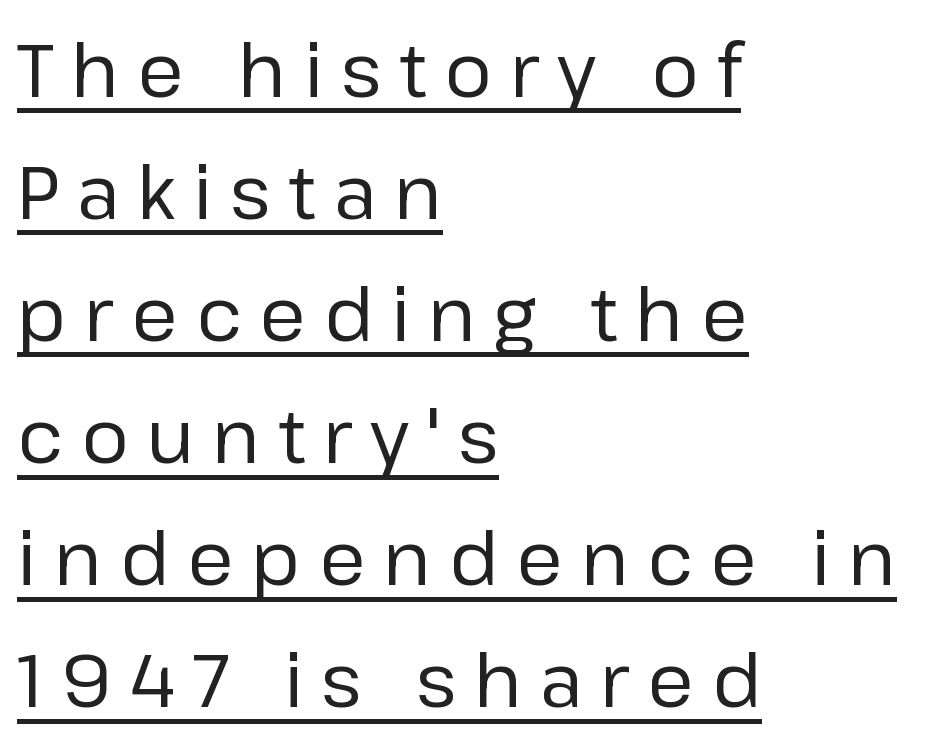
Q: Is the text bold? A: No.
Q: Is the text italic (slanted)? A: No, it is upright.
Q: Is the typeface a serif or a sans-serif typeface? A: Sans-serif.
Q: Is the text underlined? A: Yes.
Q: How is the paragraph aligned? A: Left-aligned.
Q: Is the spacing between letters normal or unusually wide? A: Unusually wide.
Q: Is the spacing between lines tight, normal or loose? A: Normal.
Q: Width (condensed, normal, or wide)? A: Normal.
Q: Stroke contrast? A: Low.
Q: x-height? A: Medium.
Q: Monospaced? A: No.
